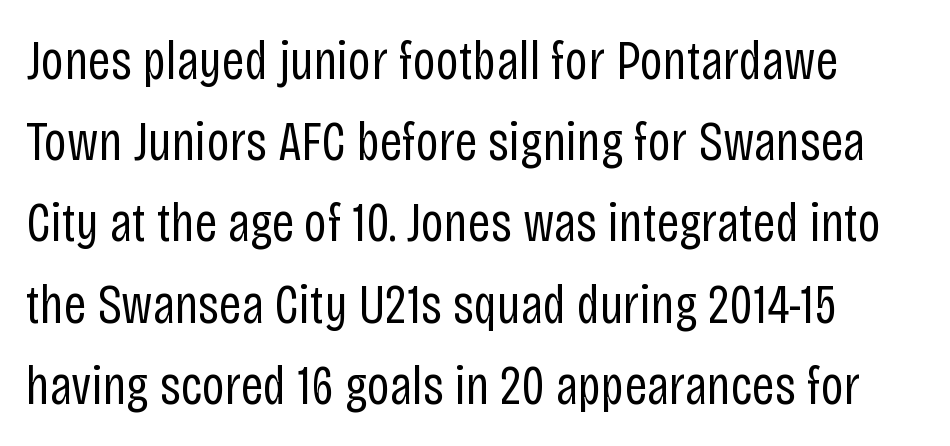
Q: Is the text bold? A: No.
Q: Is the text italic (slanted)? A: No, it is upright.
Q: Is the typeface a serif or a sans-serif typeface? A: Sans-serif.
Q: Is the text underlined? A: No.
Q: Is the spacing between letters normal or unusually wide? A: Normal.
Q: Is the spacing between lines tight, normal or loose? A: Normal.
Q: Width (condensed, normal, or wide)? A: Condensed.
Q: Stroke contrast? A: Low.
Q: x-height? A: Large.
Q: Monospaced? A: No.
